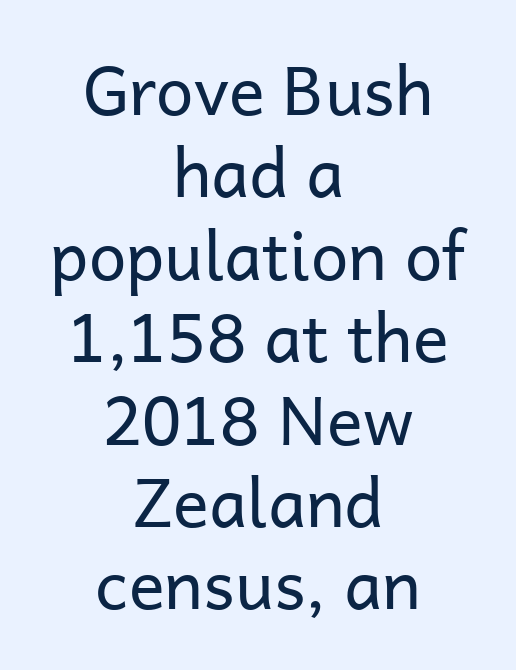
The image shows 67 px regular-weight sans-serif type, upright; set centered, line spacing 1.23x, normal letter spacing, not underlined; low stroke contrast and a medium x-height.
